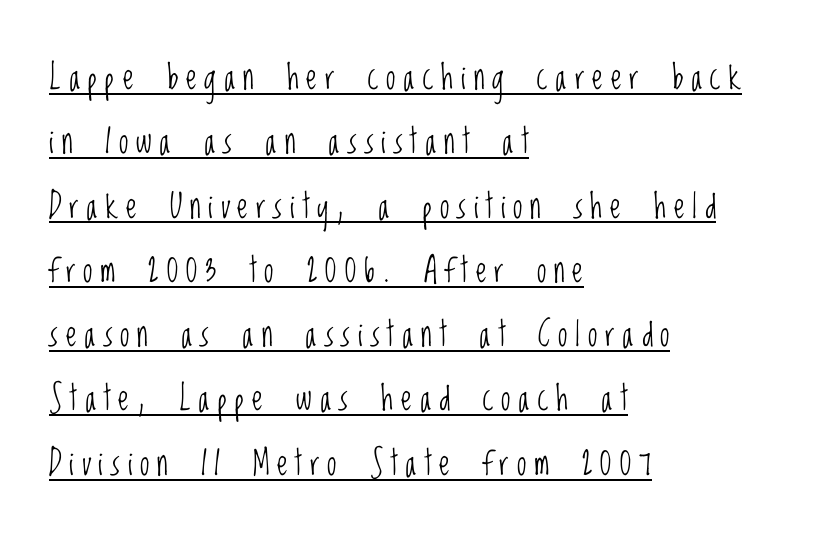
The image shows 34 px light, condensed sans-serif type, upright; set left-aligned, line spacing 1.89x, unusually wide letter spacing (+0.23 em), underlined; low stroke contrast and a large x-height.
